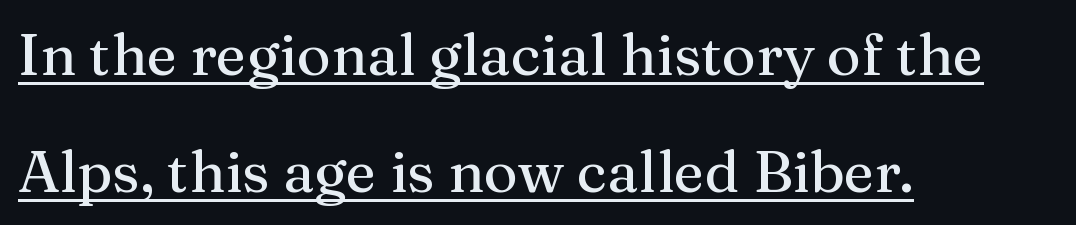
Ordinary non-slanted type is in use. Reading down the block, your eye returns to a fixed left position each line. The face used here is proportionally spaced, like ordinary book or web type. Observe the serifs anchoring each vertical stroke in this sample.
